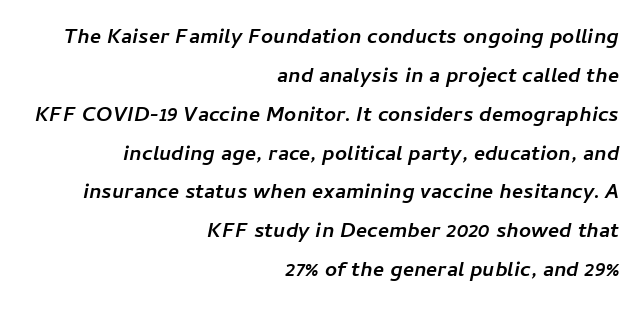
{"italic": "yes", "lean": "right", "slant_degrees": 11, "bold": "yes", "underline": "no", "align": "right", "line_spacing_ratio": 1.85, "letter_spacing": "normal", "letter_spacing_em": 0.0, "glyph_px": 21}
